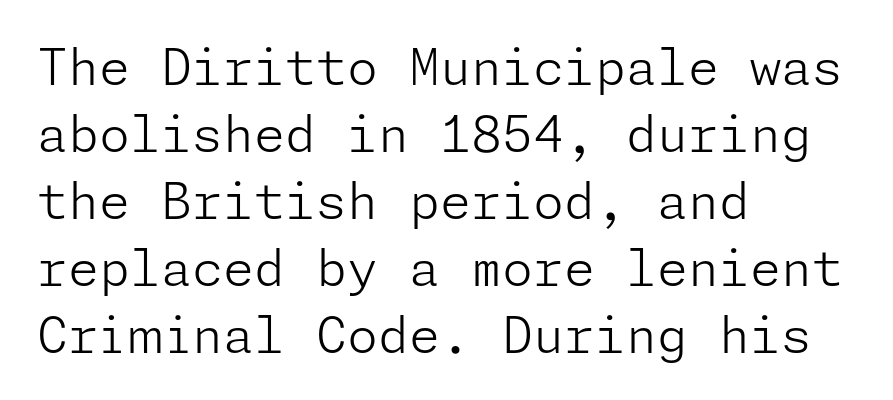
Q: Is the text bold? A: No.
Q: Is the text italic (slanted)? A: No, it is upright.
Q: Is the typeface a serif or a sans-serif typeface? A: Sans-serif.
Q: Is the text underlined? A: No.
Q: How is the paragraph aligned? A: Left-aligned.
Q: Is the spacing between letters normal or unusually wide? A: Normal.
Q: Is the spacing between lines tight, normal or loose? A: Normal.
Q: Width (condensed, normal, or wide)? A: Normal.
Q: Stroke contrast? A: Low.
Q: x-height? A: Medium.
